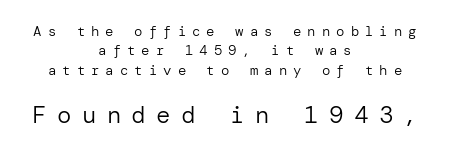
Q: Is the text bold? A: No.
Q: Is the text italic (slanted)? A: No, it is upright.
Q: Is the text underlined? A: No.
Q: How is the paragraph aligned? A: Centered.
Q: Is the spacing between letters normal or unusually wide? A: Unusually wide.
Q: Is the spacing between lines tight, normal or loose? A: Normal.
Q: Which block of text is set in a larger size, the first (top) or the second (bottom)? A: The second (bottom) one.
